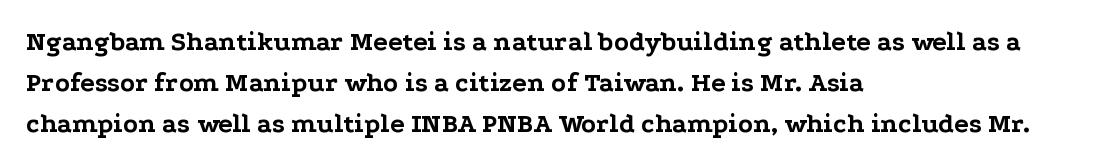
Q: Is the text bold? A: Yes.
Q: Is the text italic (slanted)? A: No, it is upright.
Q: Is the text underlined? A: No.
Q: How is the paragraph aligned? A: Left-aligned.
Q: Is the spacing between letters normal or unusually wide? A: Normal.
Q: Is the spacing between lines tight, normal or loose? A: Normal.
